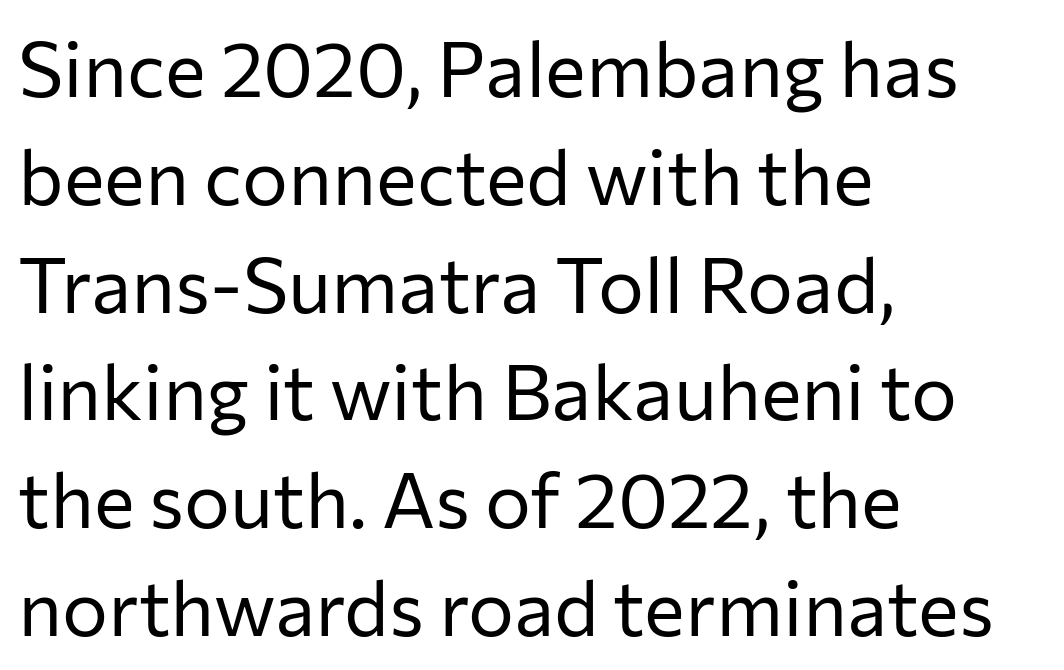
{"serif": "no", "italic": "no", "bold": "no", "weight": "regular", "width": "normal", "stroke_contrast": "low", "x_height": "medium", "monospaced": "no", "underline": "no", "align": "left", "line_spacing": "normal", "line_spacing_ratio": 1.4, "letter_spacing": "normal", "letter_spacing_em": 0.0, "glyph_px": 77}
